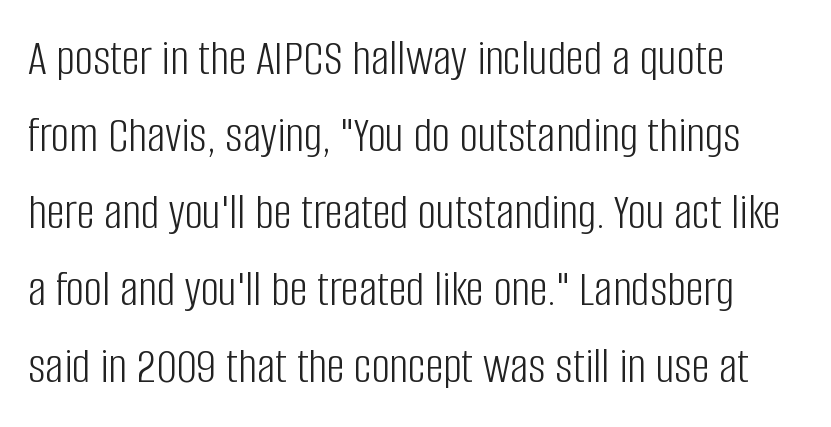
Q: Is the text bold? A: No.
Q: Is the text italic (slanted)? A: No, it is upright.
Q: Is the typeface a serif or a sans-serif typeface? A: Sans-serif.
Q: Is the text underlined? A: No.
Q: How is the paragraph aligned? A: Left-aligned.
Q: Is the spacing between letters normal or unusually wide? A: Normal.
Q: Is the spacing between lines tight, normal or loose? A: Normal.
Q: Width (condensed, normal, or wide)? A: Condensed.
Q: Stroke contrast? A: Low.
Q: x-height? A: Large.
Q: Monospaced? A: No.
